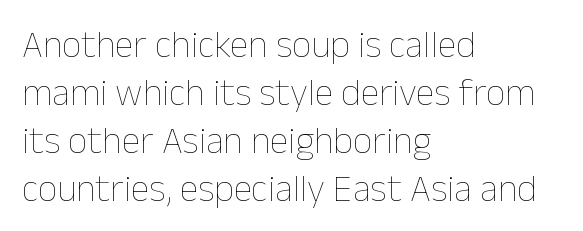
Underlining? Definitely not there. Here the designer chose a conventional face with non-uniform glyph widths. Rows of type keep a routine distance in the vertical direction. Is this a heavy cut? Hardly; it is regular or lighter.
